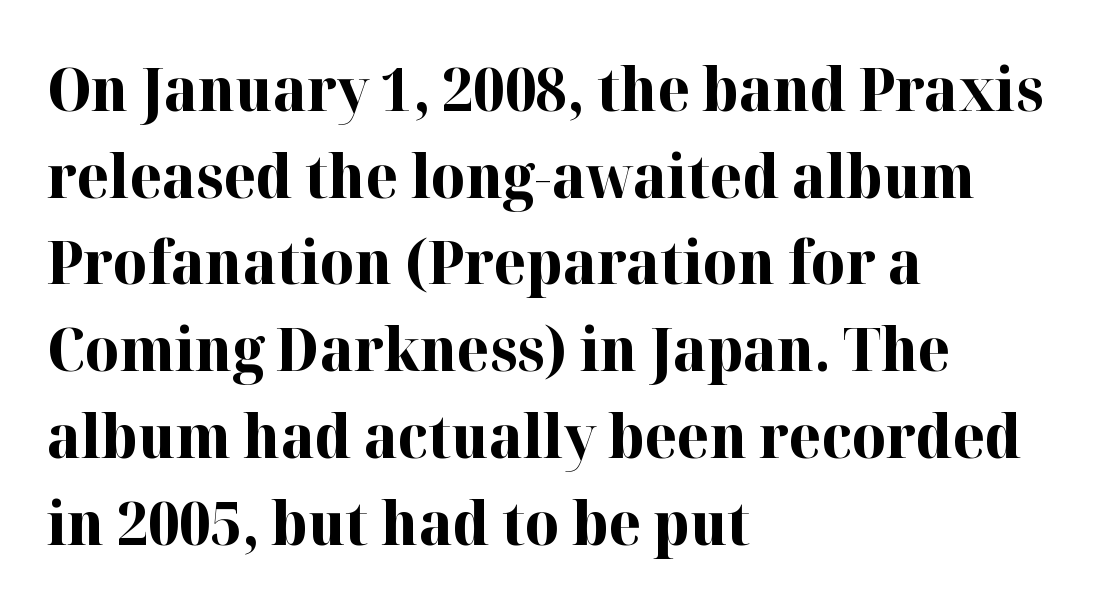
The image shows 59 px bold serif type, upright; set left-aligned, normal line spacing (1.47x), normal letter spacing, not underlined; high stroke contrast and a medium x-height.
